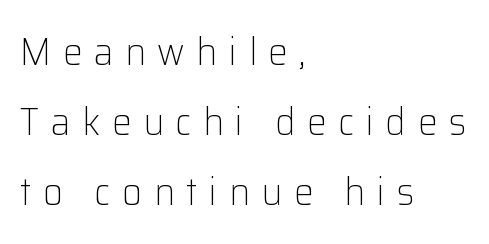
Q: Is the text bold? A: No.
Q: Is the text italic (slanted)? A: No, it is upright.
Q: Is the typeface a serif or a sans-serif typeface? A: Sans-serif.
Q: Is the text underlined? A: No.
Q: How is the paragraph aligned? A: Left-aligned.
Q: Is the spacing between letters normal or unusually wide? A: Unusually wide.
Q: Width (condensed, normal, or wide)? A: Normal.
Q: Stroke contrast? A: Low.
Q: x-height? A: Medium.
Q: Monospaced? A: No.
